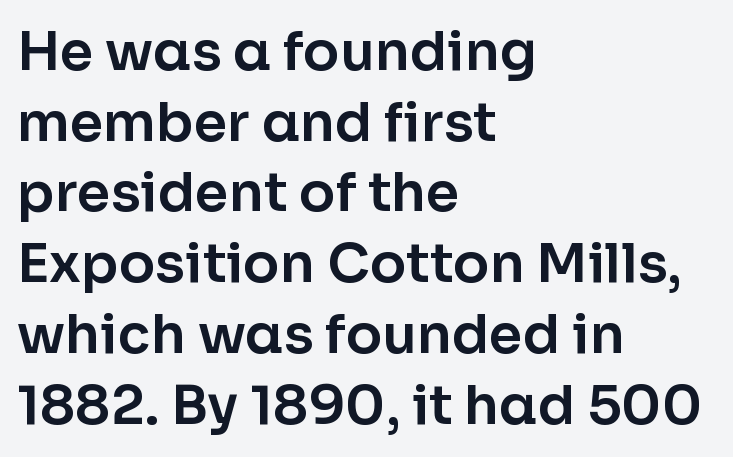
Q: Is the text italic (slanted)? A: No, it is upright.
Q: Is the typeface a serif or a sans-serif typeface? A: Sans-serif.
Q: Is the text underlined? A: No.
Q: How is the paragraph aligned? A: Left-aligned.
Q: Is the spacing between letters normal or unusually wide? A: Normal.
Q: Is the spacing between lines tight, normal or loose? A: Normal.
Q: Width (condensed, normal, or wide)? A: Normal.
Q: Stroke contrast? A: Low.
Q: x-height? A: Medium.
Q: Monospaced? A: No.
